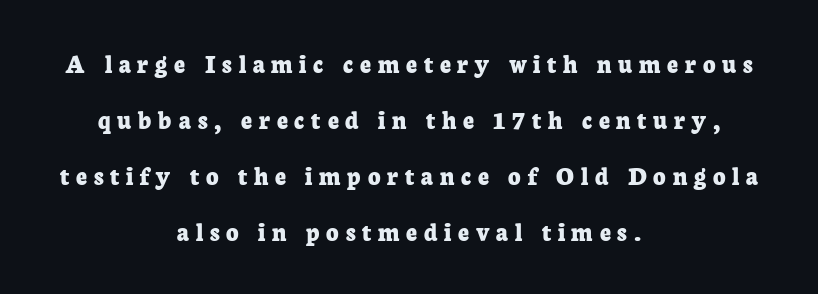
{"italic": "no", "bold": "yes", "underline": "no", "align": "center", "line_spacing": "loose", "line_spacing_ratio": 2.08, "letter_spacing": "wide", "letter_spacing_em": 0.25, "glyph_px": 27}
